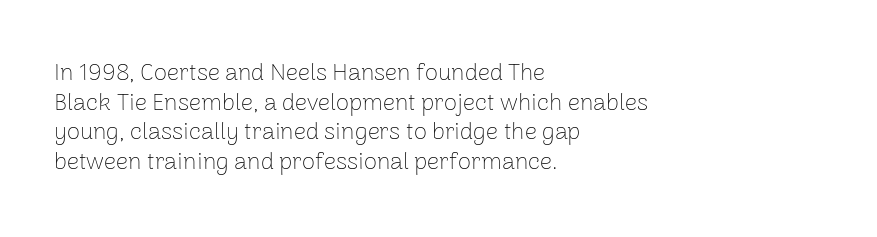
The image shows 24 px text type, upright; set left-aligned, line spacing 1.23x, normal letter spacing, not underlined.
